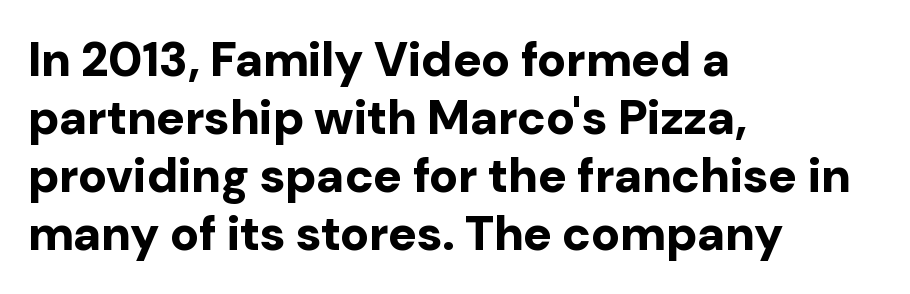
Check where the strokes stop: nothing finishes them off — pure sans. This is the regular roman posture of the typeface. How are the letters spaced? Ordinarily, with no added tracking. A typesetter would call this proportional, since set widths differ per character.
